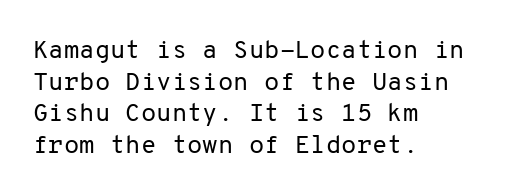
The image shows 25 px text type, upright; set left-aligned, normal line spacing (1.27x), normal letter spacing, not underlined.
